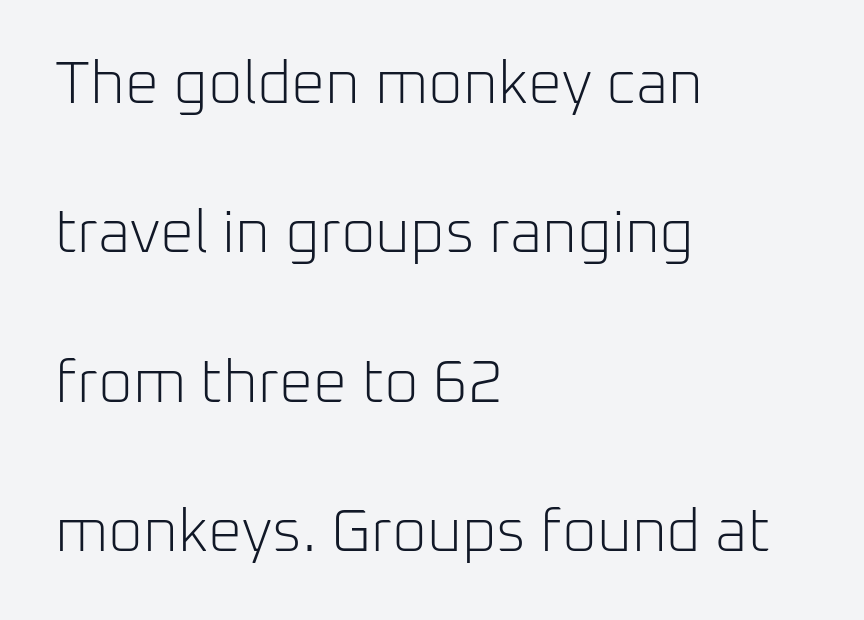
{"serif": "no", "italic": "no", "bold": "no", "weight": "light", "width": "normal", "stroke_contrast": "low", "x_height": "medium", "monospaced": "no", "underline": "no", "align": "left", "line_spacing": "loose", "line_spacing_ratio": 2.49, "letter_spacing": "normal", "letter_spacing_em": 0.0, "glyph_px": 60}
